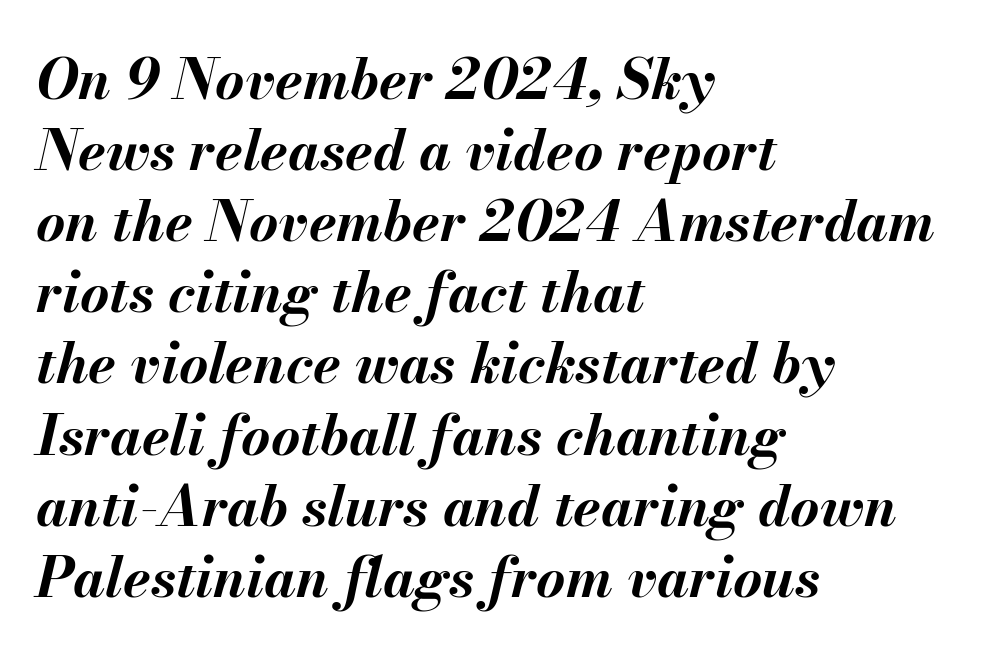
The image shows 56 px bold type, italic (leaning right); set left-aligned, normal line spacing (1.27x), normal letter spacing, not underlined; medium stroke contrast and a small x-height.
